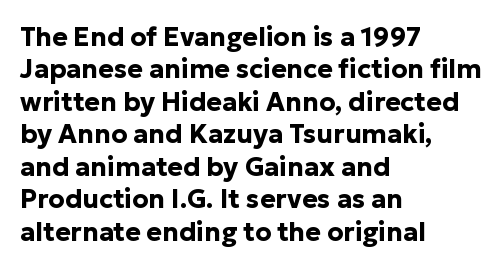
{"italic": "no", "bold": "yes", "underline": "no", "align": "left", "line_spacing": "normal", "line_spacing_ratio": 1.25, "letter_spacing": "normal", "letter_spacing_em": 0.0, "glyph_px": 26}
